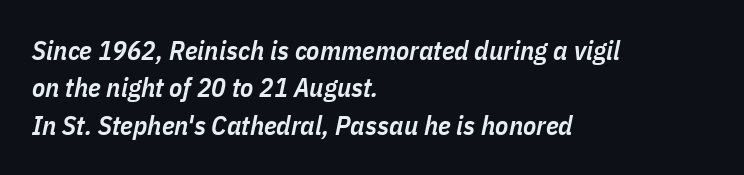
{"italic": "yes", "lean": "right", "slant_degrees": 11, "bold": "semi", "underline": "no", "align": "left", "line_spacing": "normal", "line_spacing_ratio": 1.38, "letter_spacing": "normal", "letter_spacing_em": 0.0, "glyph_px": 27}
